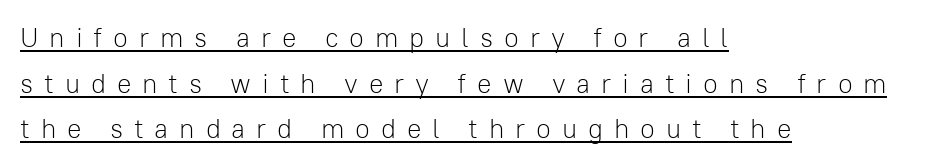
The image shows 27 px text type, upright; set left-aligned, normal line spacing (1.69x), unusually wide letter spacing (+0.4 em), underlined.
